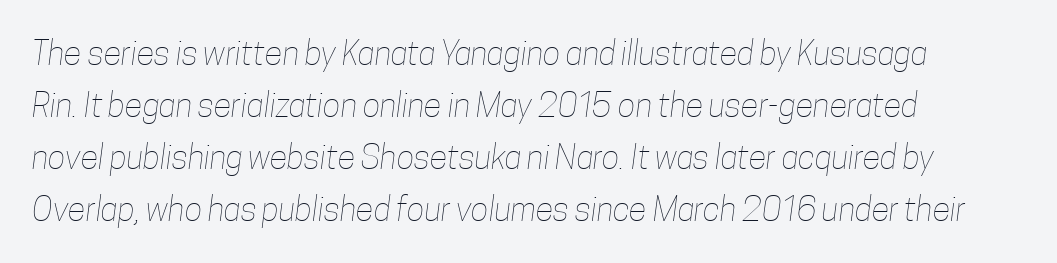
{"bold": "no", "weight": "thin", "width": "condensed", "stroke_contrast": "low", "x_height": "medium", "monospaced": "no", "underline": "no", "align": "left", "line_spacing": "normal", "line_spacing_ratio": 1.58, "letter_spacing": "normal", "letter_spacing_em": 0.0, "glyph_px": 33}
